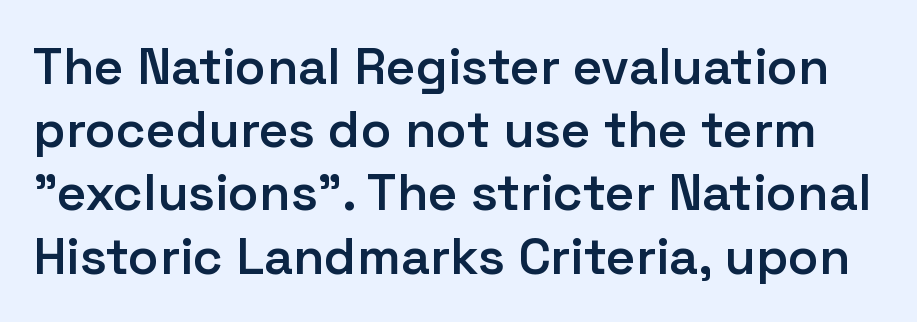
{"serif": "no", "italic": "no", "bold": "semi", "weight": "semibold", "width": "normal", "stroke_contrast": "low", "x_height": "medium", "monospaced": "no", "underline": "no", "line_spacing_ratio": 1.24, "letter_spacing": "normal", "letter_spacing_em": 0.0, "glyph_px": 51}
